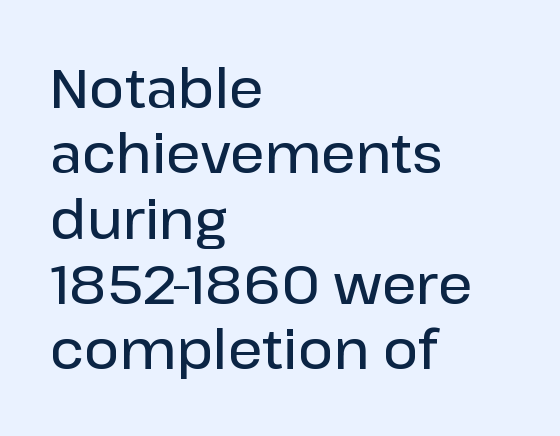
The tracking reads as untouched default to a designer's eye. Every stem runs plumb, perpendicular to the baseline. As a designer I'd log this as weight 600, semibold. Descender tails drop into unmarked territory. Which margin do the lines hug? The left one — the right edge is uneven.
